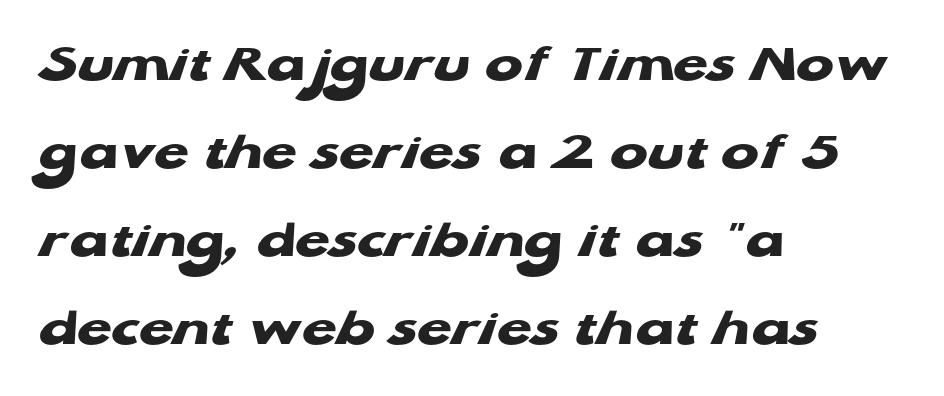
{"serif": "no", "bold": "yes", "weight": "heavy", "width": "wide", "stroke_contrast": "low", "x_height": "medium", "monospaced": "no", "underline": "no", "align": "left", "line_spacing": "normal", "line_spacing_ratio": 1.57, "letter_spacing": "normal", "letter_spacing_em": 0.0, "glyph_px": 56}
